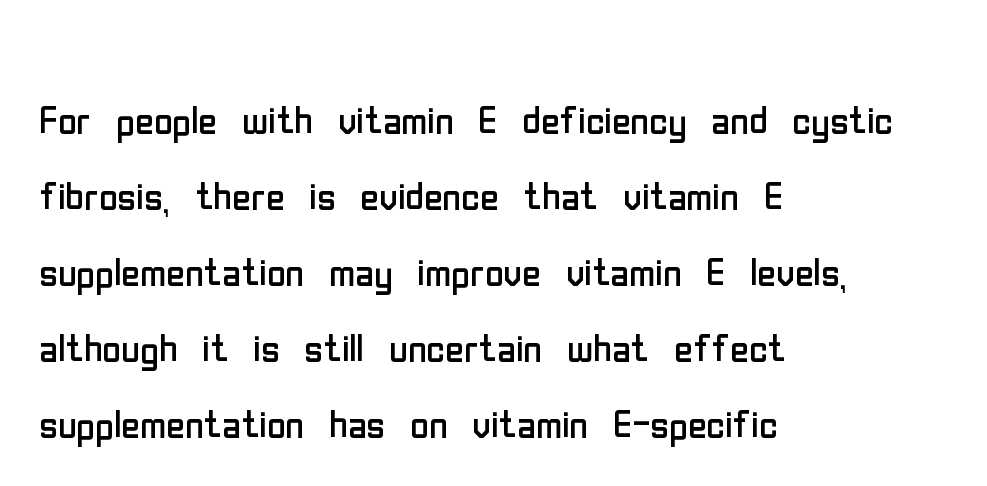
{"serif": "no", "italic": "no", "bold": "no", "weight": "regular", "width": "condensed", "stroke_contrast": "low", "x_height": "medium", "monospaced": "no", "underline": "no", "align": "left", "line_spacing": "normal", "line_spacing_ratio": 1.49, "letter_spacing": "normal", "letter_spacing_em": 0.0, "glyph_px": 51}
